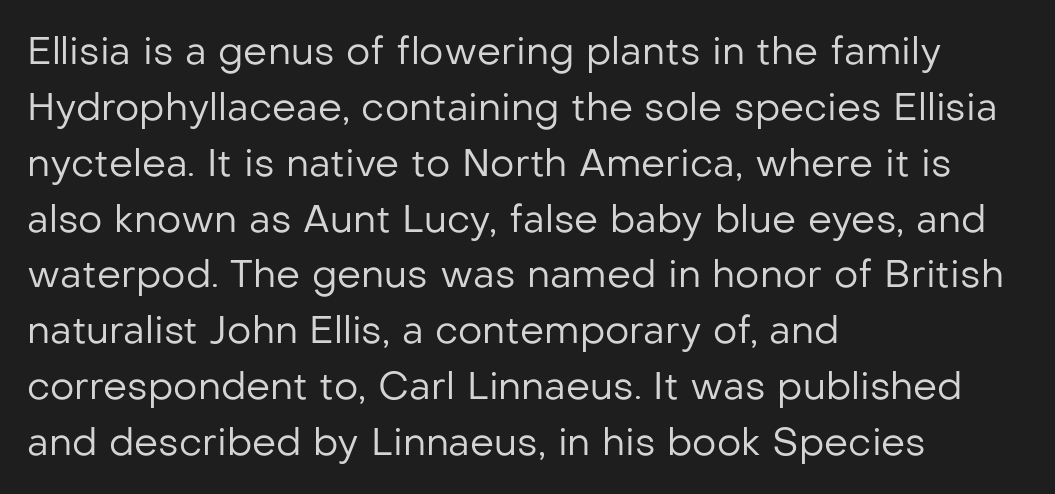
The image shows 38 px regular-weight sans-serif type, upright; set left-aligned, normal line spacing (1.47x), normal letter spacing, not underlined; low stroke contrast and a medium x-height.
